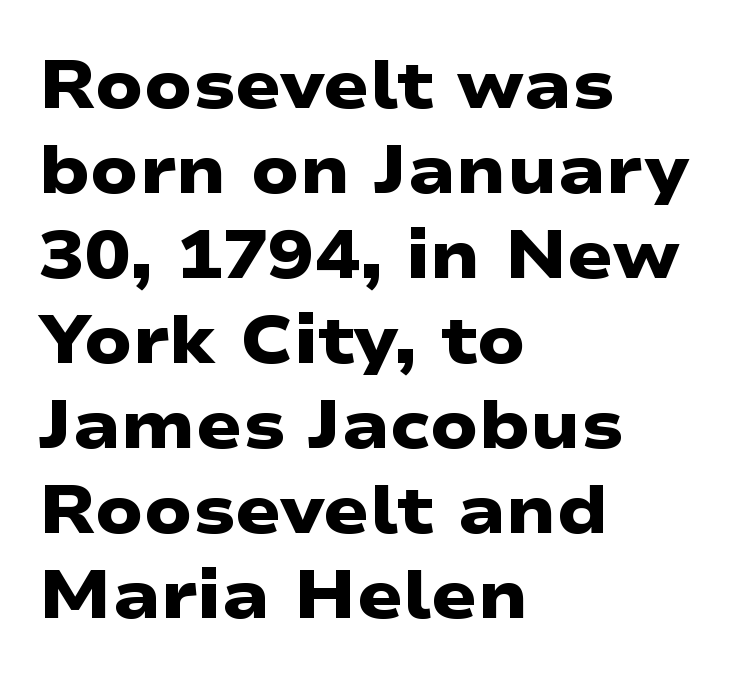
Q: Is the text bold? A: Yes.
Q: Is the typeface a serif or a sans-serif typeface? A: Sans-serif.
Q: Is the text underlined? A: No.
Q: How is the paragraph aligned? A: Left-aligned.
Q: Is the spacing between letters normal or unusually wide? A: Normal.
Q: Is the spacing between lines tight, normal or loose? A: Normal.
Q: Width (condensed, normal, or wide)? A: Wide.
Q: Stroke contrast? A: Low.
Q: x-height? A: Medium.
Q: Monospaced? A: No.
